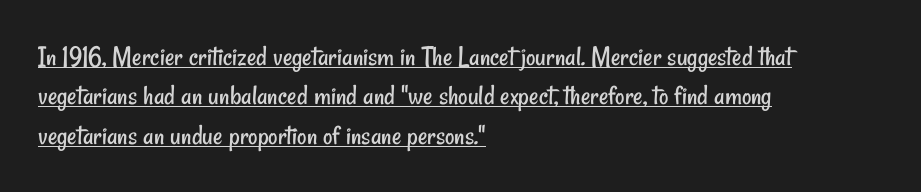
{"serif": "no", "bold": "no", "weight": "regular", "width": "condensed", "stroke_contrast": "low", "x_height": "small", "monospaced": "no", "underline": "yes", "align": "left", "line_spacing": "normal", "line_spacing_ratio": 1.36, "letter_spacing": "normal", "letter_spacing_em": 0.0, "glyph_px": 29}
